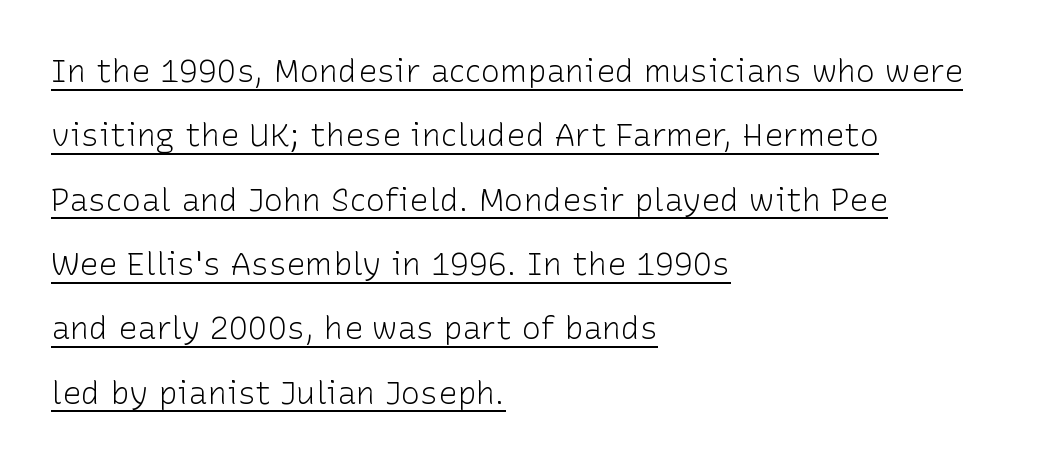
Q: Is the text bold? A: No.
Q: Is the text italic (slanted)? A: No, it is upright.
Q: Is the typeface a serif or a sans-serif typeface? A: Sans-serif.
Q: Is the text underlined? A: Yes.
Q: How is the paragraph aligned? A: Left-aligned.
Q: Is the spacing between letters normal or unusually wide? A: Normal.
Q: Is the spacing between lines tight, normal or loose? A: Loose.
Q: Width (condensed, normal, or wide)? A: Normal.
Q: Stroke contrast? A: Low.
Q: x-height? A: Medium.
Q: Monospaced? A: No.
